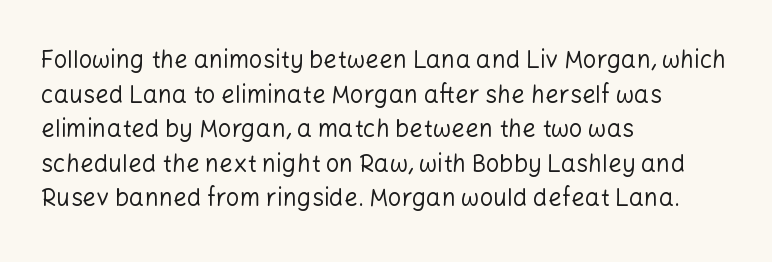
Q: Is the text bold? A: No.
Q: Is the text italic (slanted)? A: No, it is upright.
Q: Is the text underlined? A: No.
Q: How is the paragraph aligned? A: Left-aligned.
Q: Is the spacing between letters normal or unusually wide? A: Normal.
Q: Is the spacing between lines tight, normal or loose? A: Normal.
